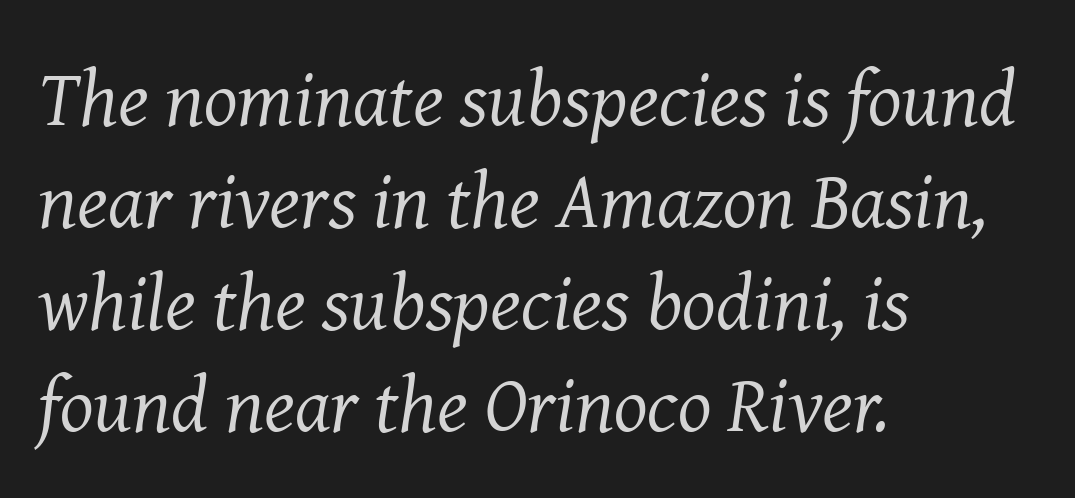
A bare baseline throughout the passage. A typesetter would call this zero additional tracking. Where is the straight margin? On the left. Serif or sans? Serif — the stroke terminals have little feet. The glyphs look as if they've been sheared to an angle. Nothing heavy about these letters — not bold at all.
